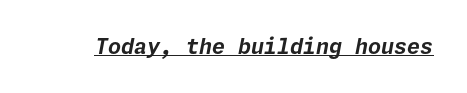
The image shows 21 px bold type, italic (leaning right); set normal letter spacing, underlined.
